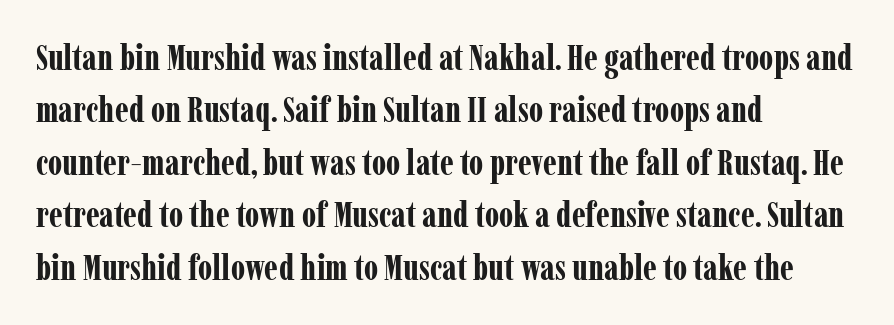
{"serif": "yes", "italic": "no", "bold": "yes", "weight": "bold", "width": "condensed", "stroke_contrast": "low", "x_height": "medium", "monospaced": "no", "underline": "no", "align": "left", "line_spacing": "normal", "line_spacing_ratio": 1.5, "letter_spacing": "normal", "letter_spacing_em": 0.0, "glyph_px": 35}
